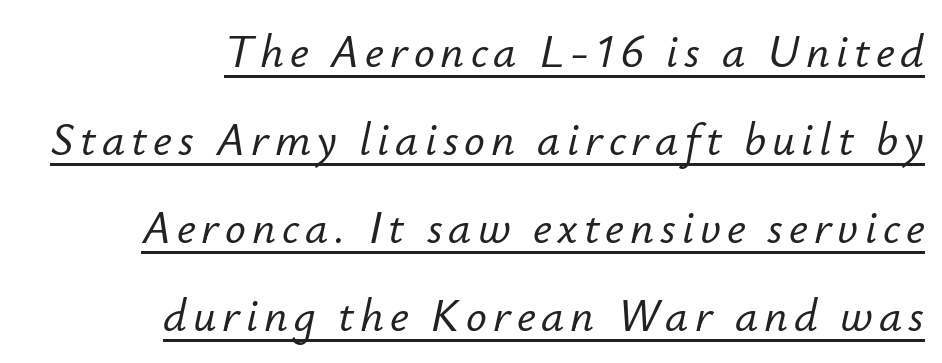
{"italic": "yes", "lean": "right", "slant_degrees": 12, "width": "normal", "stroke_contrast": "low", "x_height": "small", "monospaced": "no", "underline": "yes", "align": "right", "line_spacing": "loose", "line_spacing_ratio": 1.91, "glyph_px": 46}
